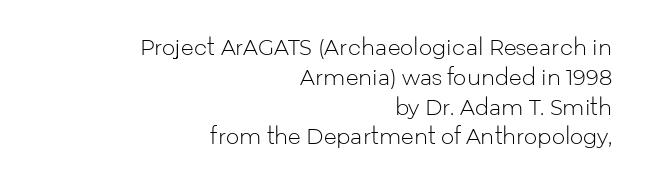
The face looks like a standard text weight, possibly lighter. The line-height multiplier appears to be the usual default. This sample is right-justified, so line beginnings fall wherever the words allow. What stands out about the letter spacing? Nothing — it is the standard amount. This rendering features lettering with no underline. Every stem runs plumb, perpendicular to the baseline.
